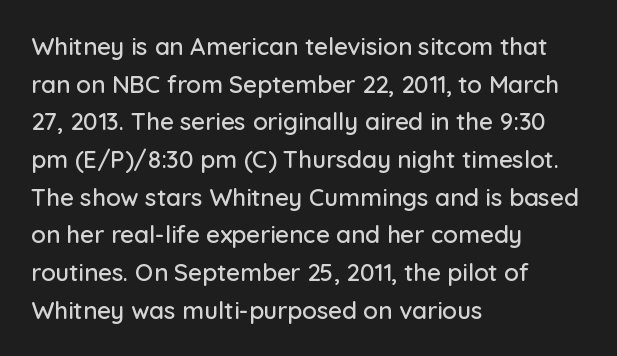
Q: Is the text italic (slanted)? A: No, it is upright.
Q: Is the text underlined? A: No.
Q: How is the paragraph aligned? A: Left-aligned.
Q: Is the spacing between letters normal or unusually wide? A: Normal.
Q: Is the spacing between lines tight, normal or loose? A: Normal.
